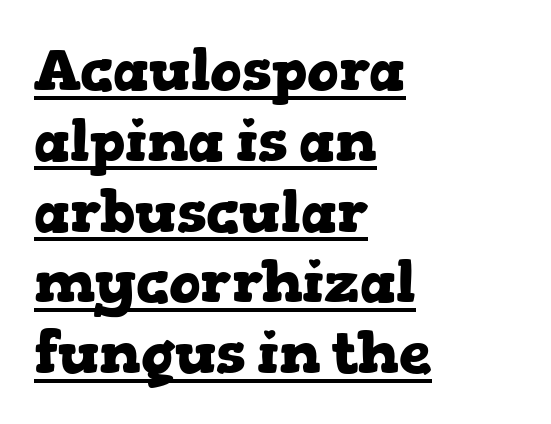
Q: Is the text bold? A: Yes.
Q: Is the text italic (slanted)? A: No, it is upright.
Q: Is the typeface a serif or a sans-serif typeface? A: Serif.
Q: Is the text underlined? A: Yes.
Q: How is the paragraph aligned? A: Left-aligned.
Q: Is the spacing between letters normal or unusually wide? A: Normal.
Q: Width (condensed, normal, or wide)? A: Wide.
Q: Stroke contrast? A: Low.
Q: x-height? A: Medium.
Q: Monospaced? A: No.
